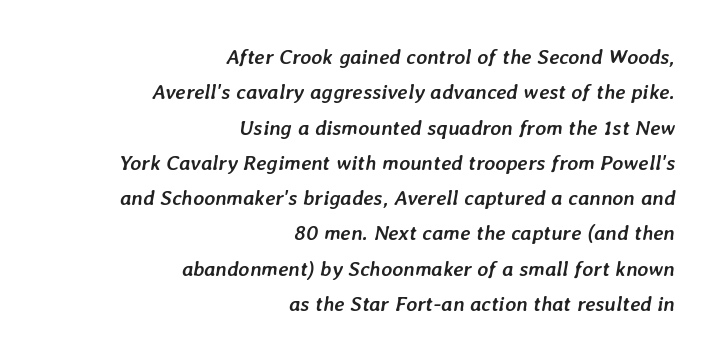
The image shows 21 px bold type, italic (leaning right); set right-aligned, normal line spacing (1.68x), normal letter spacing, not underlined.
